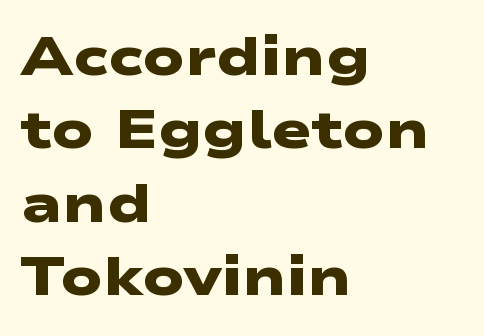
The image shows 54 px heavy, wide sans-serif type; set left-aligned, normal line spacing (1.36x), normal letter spacing, not underlined; low stroke contrast and a medium x-height.
